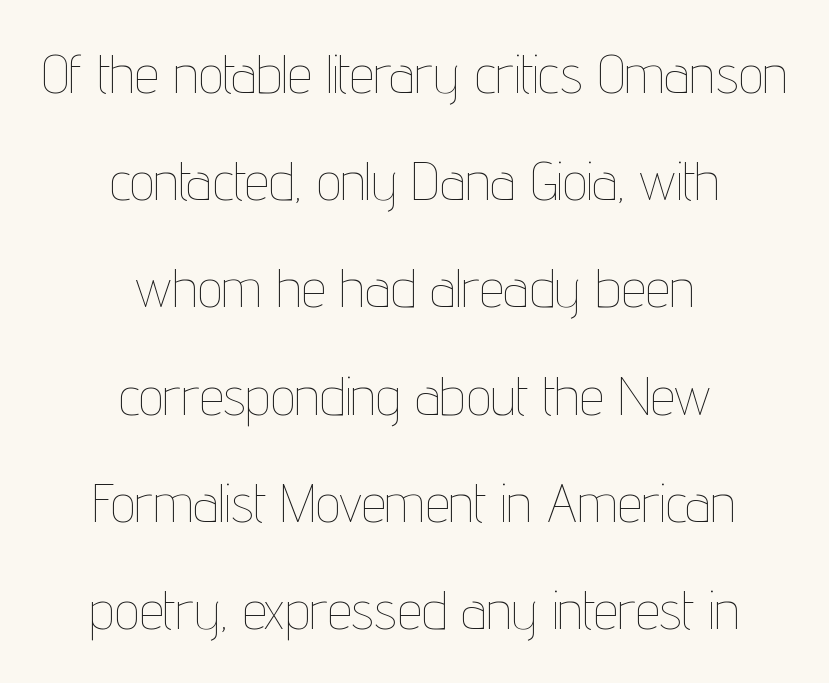
{"italic": "no", "bold": "no", "weight": "thin", "width": "condensed", "stroke_contrast": "low", "x_height": "medium", "monospaced": "no", "underline": "no", "align": "center", "line_spacing": "loose", "line_spacing_ratio": 1.95, "letter_spacing": "normal", "letter_spacing_em": 0.0, "glyph_px": 55}
